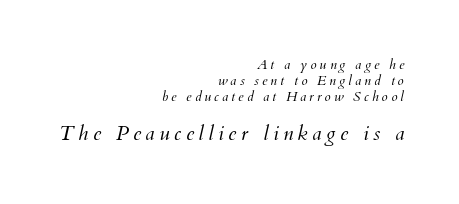
Q: Is the text bold? A: No.
Q: Is the text italic (slanted)? A: Yes, it leans right by about 12 degrees.
Q: Is the text underlined? A: No.
Q: How is the paragraph aligned? A: Right-aligned.
Q: Is the spacing between letters normal or unusually wide? A: Unusually wide.
Q: Is the spacing between lines tight, normal or loose? A: Tight.
Q: Which block of text is set in a larger size, the first (top) or the second (bottom)? A: The second (bottom) one.
